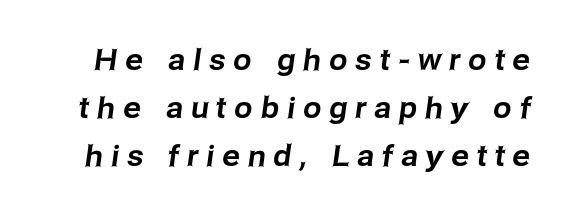
The image shows 29 px sans-serif type; set normal line spacing (1.66x), unusually wide letter spacing (+0.28 em), not underlined; low stroke contrast and a medium x-height.
